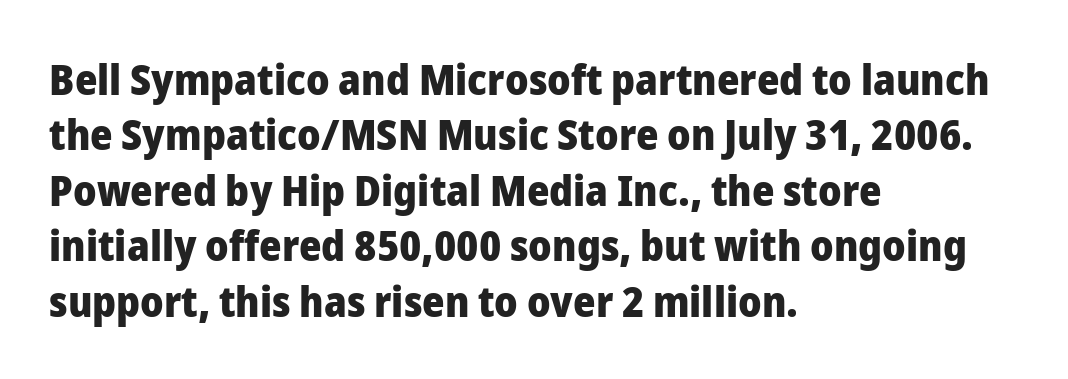
{"serif": "no", "italic": "no", "bold": "yes", "weight": "heavy", "width": "normal", "stroke_contrast": "low", "x_height": "medium", "monospaced": "no", "underline": "no", "align": "left", "line_spacing": "normal", "line_spacing_ratio": 1.29, "letter_spacing": "normal", "letter_spacing_em": 0.0, "glyph_px": 43}
